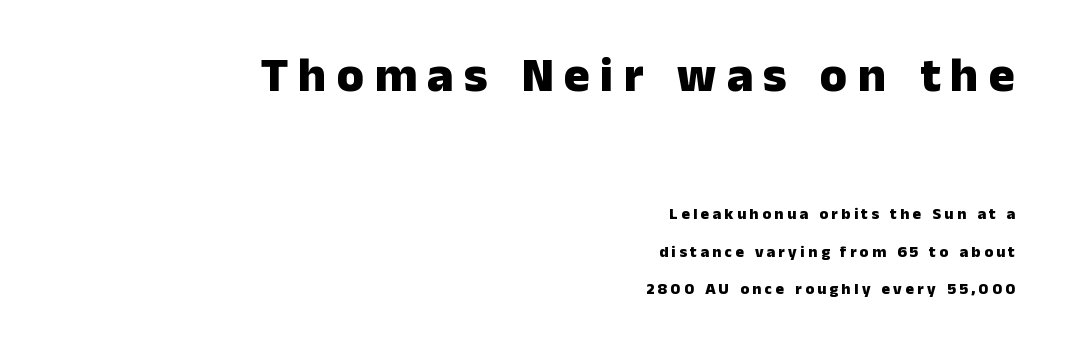
This sample has the flowing, uneven cadence of proportional lettering. Does the leading feel generous? Absolutely, it's lavish. Ascenders rise straight up at ninety degrees. This rendering widens character spacing well past its baseline value. One-word summary of the alignment: right.
